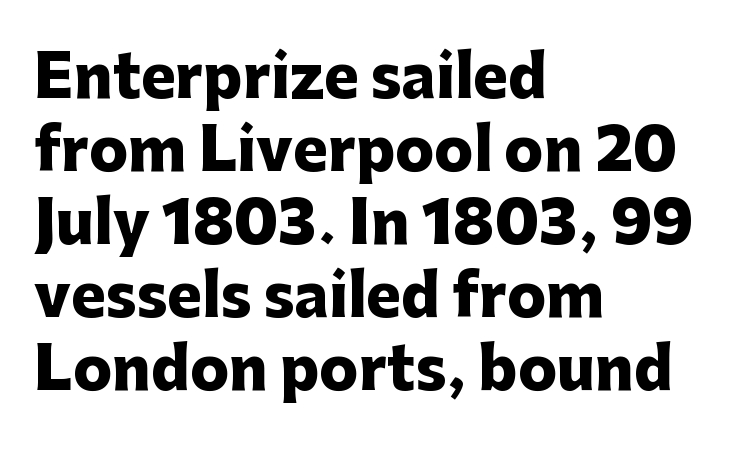
Q: Is the text bold? A: Yes.
Q: Is the text italic (slanted)? A: No, it is upright.
Q: Is the typeface a serif or a sans-serif typeface? A: Sans-serif.
Q: Is the text underlined? A: No.
Q: How is the paragraph aligned? A: Left-aligned.
Q: Is the spacing between letters normal or unusually wide? A: Normal.
Q: Is the spacing between lines tight, normal or loose? A: Normal.
Q: Width (condensed, normal, or wide)? A: Normal.
Q: Stroke contrast? A: Low.
Q: x-height? A: Medium.
Q: Monospaced? A: No.
